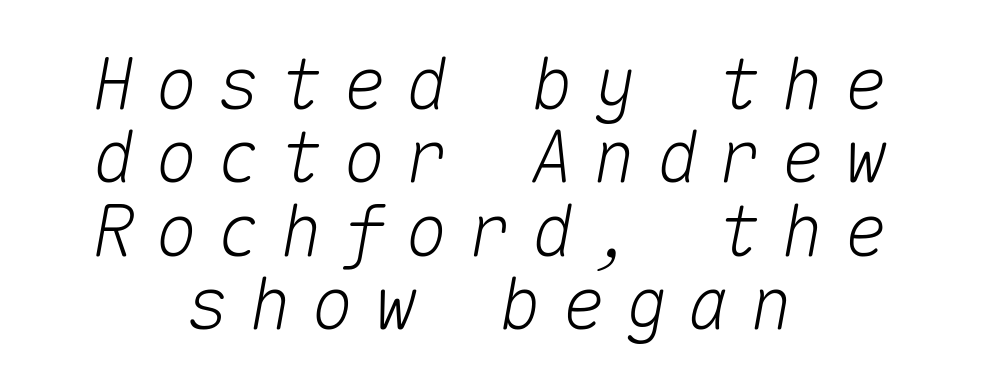
You could count columns in this text — the font is strictly monospaced. Unmarked baselines from the first word to the last. Tracking here is generous; glyphs stand well apart from one another. Reading down the column, the eye jumps only a short way to each next line. Reading down the block, each line starts at a different indent, mirrored at its end. An italicized treatment has been applied to the whole sample.
